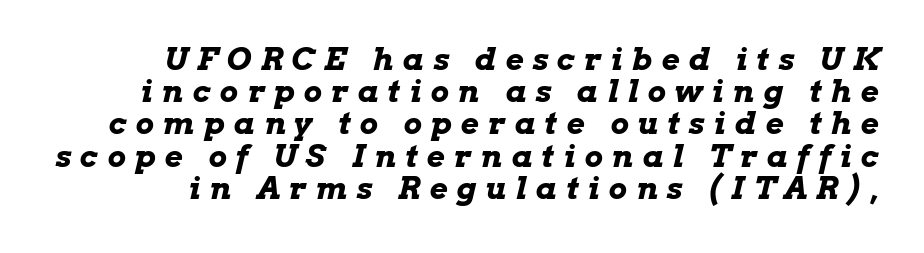
Q: Is the text bold? A: Yes.
Q: Is the text italic (slanted)? A: Yes, it leans right by about 13 degrees.
Q: Is the text underlined? A: No.
Q: Is the spacing between letters normal or unusually wide? A: Unusually wide.
Q: Is the spacing between lines tight, normal or loose? A: Tight.
Q: Width (condensed, normal, or wide)? A: Wide.
Q: Stroke contrast? A: Low.
Q: x-height? A: Medium.
Q: Monospaced? A: No.
